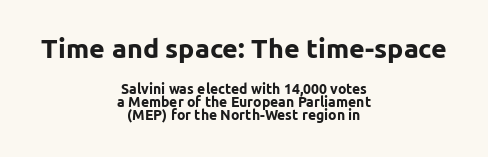
The image shows 27 px bold type, upright; set centered, tight line spacing (0.96x), normal letter spacing, not underlined; the first (top) block is 1.93x larger.
